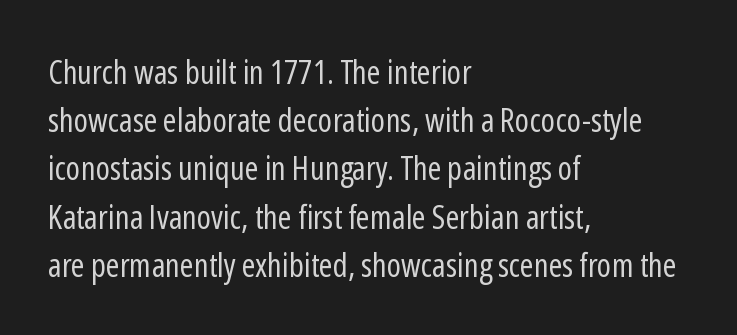
In CSS terms this would be text-align: left. The type sits square on the baseline with zero lean. Varying glyph widths throughout — classic text-font behaviour. The words here are not underlined. Regarding leading, the lines here are spaced in the standard way.
